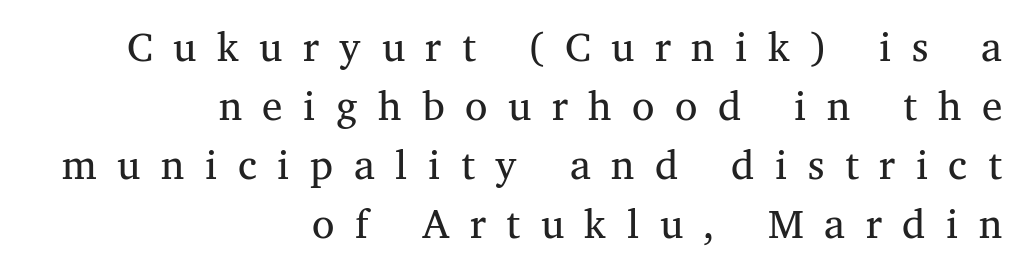
Q: Is the text bold? A: No.
Q: Is the text italic (slanted)? A: No, it is upright.
Q: Is the typeface a serif or a sans-serif typeface? A: Serif.
Q: Is the text underlined? A: No.
Q: How is the paragraph aligned? A: Right-aligned.
Q: Is the spacing between letters normal or unusually wide? A: Unusually wide.
Q: Is the spacing between lines tight, normal or loose? A: Normal.
Q: Width (condensed, normal, or wide)? A: Normal.
Q: Stroke contrast? A: Medium.
Q: x-height? A: Medium.
Q: Monospaced? A: No.
